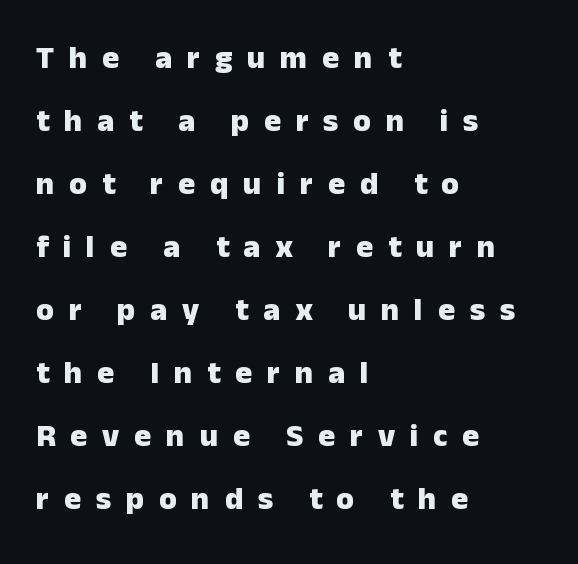
{"serif": "no", "italic": "no", "bold": "yes", "weight": "heavy", "width": "normal", "stroke_contrast": "low", "x_height": "medium", "monospaced": "no", "underline": "no", "align": "left", "line_spacing": "loose", "line_spacing_ratio": 1.97, "letter_spacing": "wide", "letter_spacing_em": 0.46, "glyph_px": 32}
